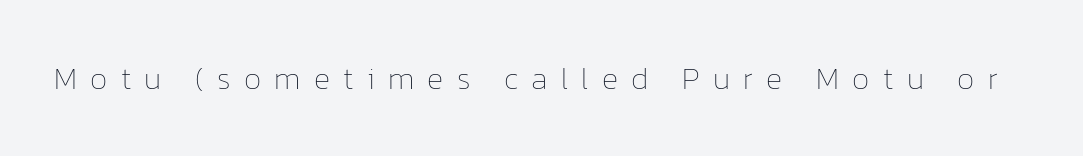
{"italic": "no", "bold": "no", "weight": "thin", "width": "normal", "stroke_contrast": "low", "x_height": "medium", "monospaced": "no", "underline": "no", "letter_spacing": "wide", "letter_spacing_em": 0.43, "glyph_px": 31}
